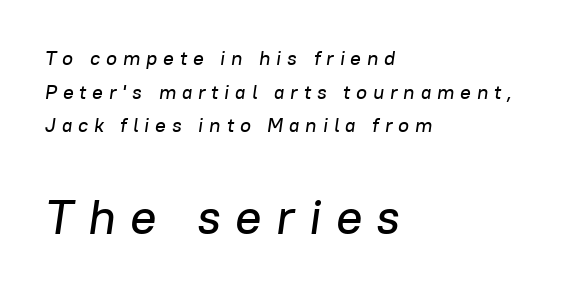
These lines were composed using italics. Compared with typical paragraphs, the rows here are spaced about the same. The letters in the lower block stand taller than those in the block above. Underlining? Definitely not there. This sample uses expanded letter spacing, leaving extra air between glyphs.
